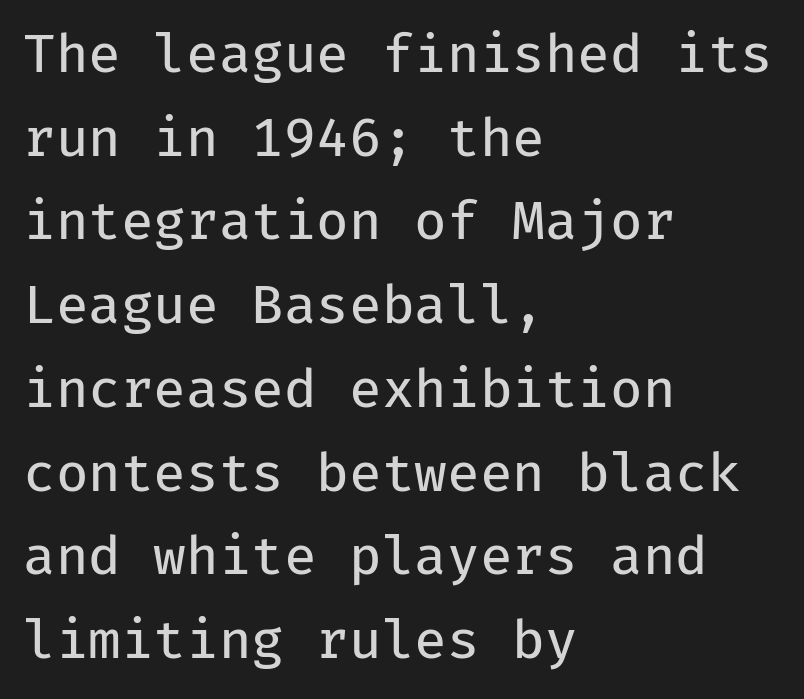
Check where the strokes stop: nothing finishes them off — pure sans. Students, observe: this is what conventionally led text looks like. Between one letter and the next there's only the usual sliver of space. This rendering features lettering with no underline. Every character here occupies the same horizontal width, giving the sample a typewriter-like rhythm. If you drew a line through each stem, it would be perfectly vertical.
